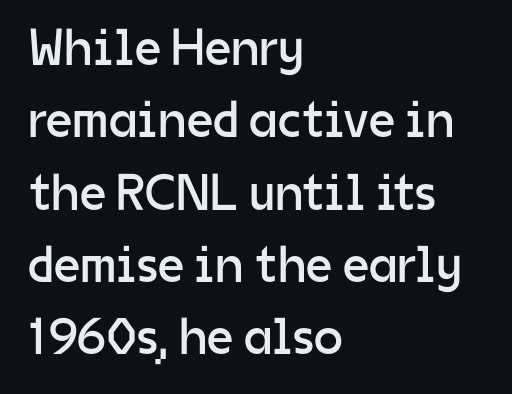
It's the straight-up-and-down kind of type. On a weight scale, this lands at 450 or below. Type style note: lacks serifs. Left-aligned paragraph, ragged on the right. Character widths vary here, with narrow letters taking less room than wide ones. Observe the ordinary spacing: letters are neighbours, not strangers.
